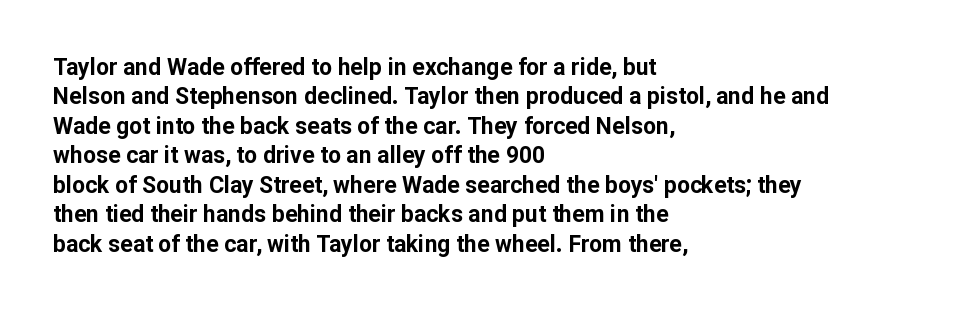
Q: Is the text bold? A: Yes.
Q: Is the text italic (slanted)? A: No, it is upright.
Q: Is the text underlined? A: No.
Q: How is the paragraph aligned? A: Left-aligned.
Q: Is the spacing between letters normal or unusually wide? A: Normal.
Q: Is the spacing between lines tight, normal or loose? A: Normal.
